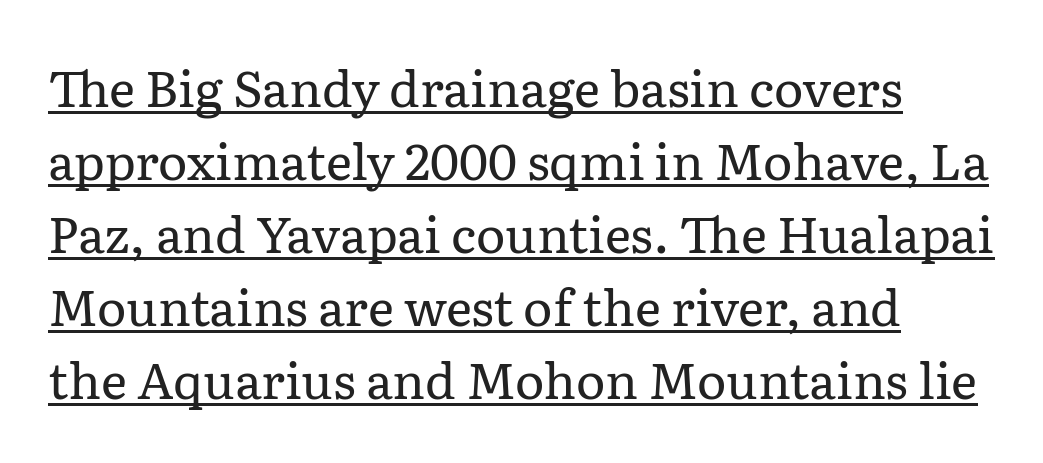
Q: Is the text bold? A: No.
Q: Is the text italic (slanted)? A: No, it is upright.
Q: Is the typeface a serif or a sans-serif typeface? A: Serif.
Q: Is the text underlined? A: Yes.
Q: Is the spacing between letters normal or unusually wide? A: Normal.
Q: Is the spacing between lines tight, normal or loose? A: Normal.
Q: Width (condensed, normal, or wide)? A: Normal.
Q: Stroke contrast? A: Low.
Q: x-height? A: Medium.
Q: Monospaced? A: No.
